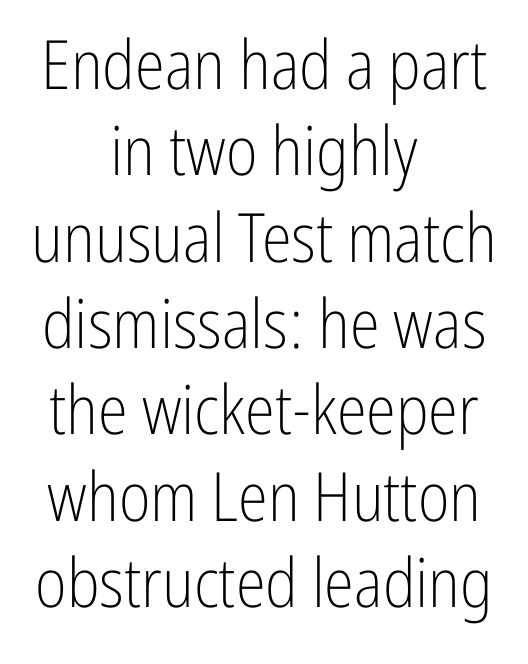
Vertically, the passage feels balanced, rows spaced as you'd expect. Does the type have serifs? No, each stem ends abruptly. Compared with a flush-left layout, this one balances lines on the center instead. Posture: upright roman.
